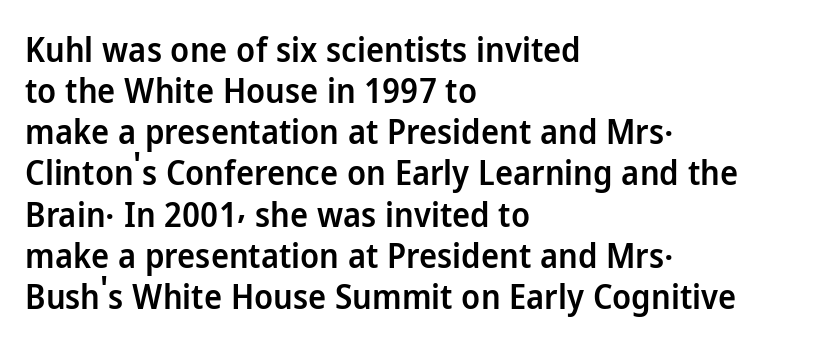
The image shows 34 px semibold sans-serif type, upright; set left-aligned, line spacing 1.21x, normal letter spacing, not underlined; low stroke contrast and a medium x-height.
